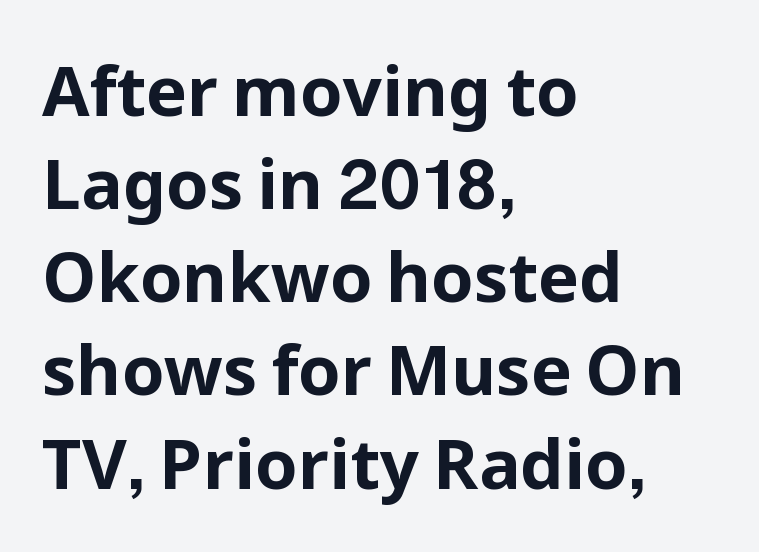
{"serif": "no", "italic": "no", "bold": "yes", "weight": "bold", "width": "normal", "stroke_contrast": "low", "x_height": "medium", "monospaced": "no", "underline": "no", "align": "left", "line_spacing": "normal", "line_spacing_ratio": 1.35, "letter_spacing": "normal", "letter_spacing_em": 0.0, "glyph_px": 69}
